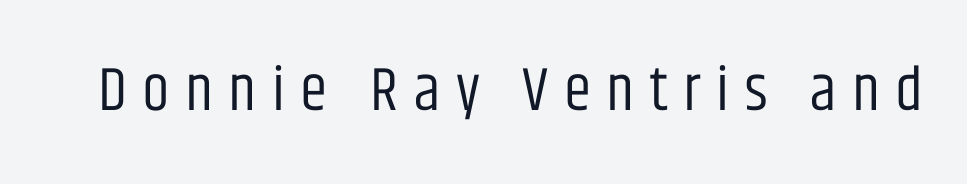
The letters are spread apart with noticeably loose tracking. Compared with a typical body face, this is equally light or lighter still. Is there any slant? The stems are plumb. Each letter keeps its own natural width here, so spacing adapts to shape. The font family rendered here belongs to the sans-serif group. No word sits above an underline.
